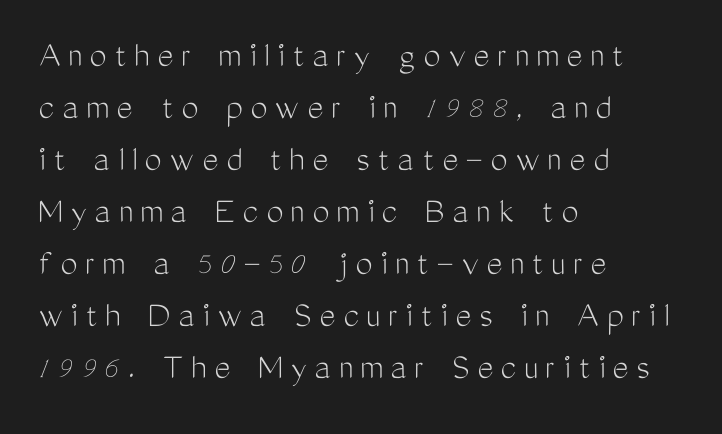
The letters stand straight up with perfectly vertical stems. Looks like regular typesetting: each glyph gets only the width it needs. The space directly below the letters is spotless. Summary of weight: not heavy and not bold. You could only call the tracking loose — the letters float apart. Notice how descenders clear the ascenders below comfortably — that's standard leading.
